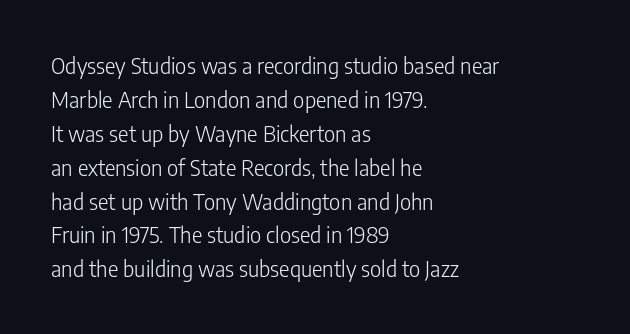
Q: Is the text bold? A: No.
Q: Is the text italic (slanted)? A: No, it is upright.
Q: Is the text underlined? A: No.
Q: How is the paragraph aligned? A: Left-aligned.
Q: Is the spacing between letters normal or unusually wide? A: Normal.
Q: Is the spacing between lines tight, normal or loose? A: Normal.
